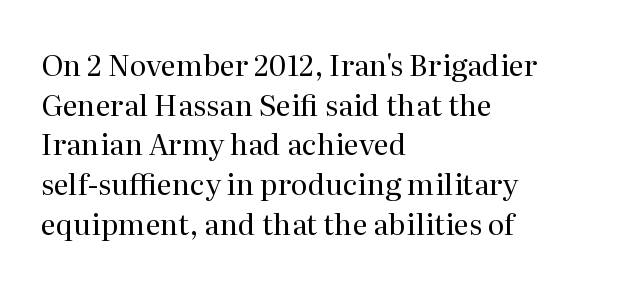
Q: Is the text bold? A: No.
Q: Is the text italic (slanted)? A: No, it is upright.
Q: Is the typeface a serif or a sans-serif typeface? A: Serif.
Q: Is the text underlined? A: No.
Q: How is the paragraph aligned? A: Left-aligned.
Q: Is the spacing between letters normal or unusually wide? A: Normal.
Q: Is the spacing between lines tight, normal or loose? A: Normal.
Q: Width (condensed, normal, or wide)? A: Normal.
Q: Stroke contrast? A: Medium.
Q: x-height? A: Medium.
Q: Monospaced? A: No.
